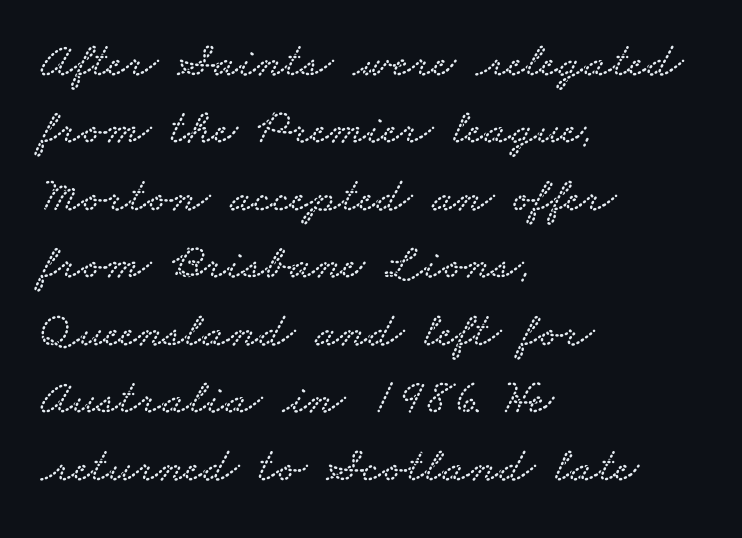
How are the letters spaced? Ordinarily, with no added tracking. Nobody drew a line under any word here. Where is the straight margin? On the left. Note: serifs present on the glyphs. Here the designer chose a conventional face with non-uniform glyph widths. Leading matches the norm, producing a regular column.
